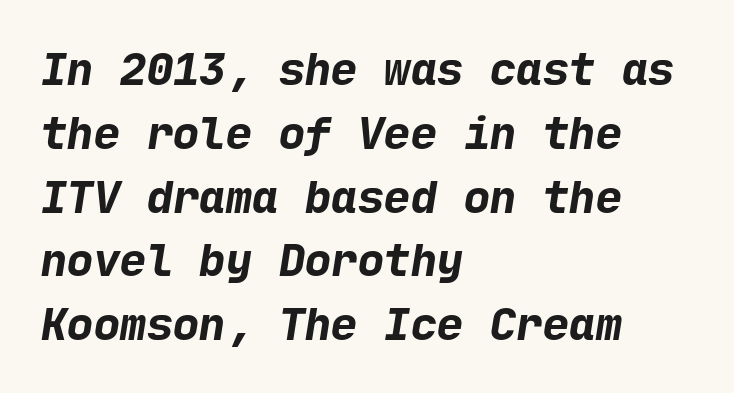
Q: Is the text bold? A: Yes.
Q: Is the typeface a serif or a sans-serif typeface? A: Sans-serif.
Q: Is the text underlined? A: No.
Q: How is the paragraph aligned? A: Left-aligned.
Q: Is the spacing between letters normal or unusually wide? A: Normal.
Q: Is the spacing between lines tight, normal or loose? A: Normal.
Q: Width (condensed, normal, or wide)? A: Normal.
Q: Stroke contrast? A: Low.
Q: x-height? A: Medium.
